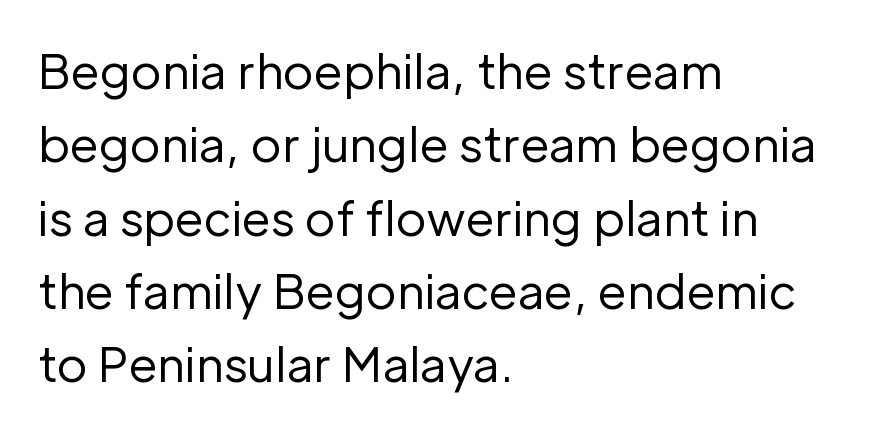
The image shows 47 px regular-weight sans-serif type, upright; set left-aligned, normal line spacing (1.56x), normal letter spacing, not underlined; low stroke contrast and a medium x-height.
